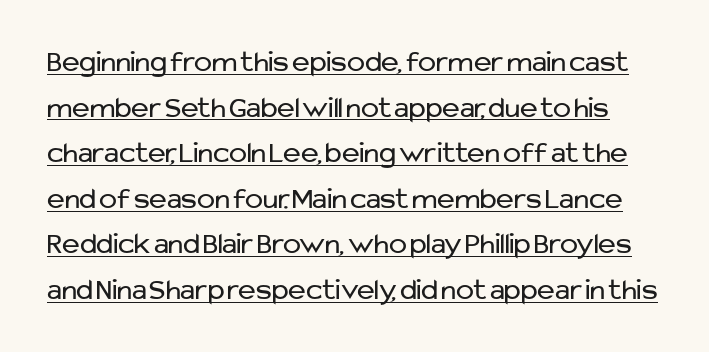
The image shows 30 px regular-weight sans-serif type, upright; set normal line spacing (1.52x), normal letter spacing, underlined; low stroke contrast and a medium x-height.
